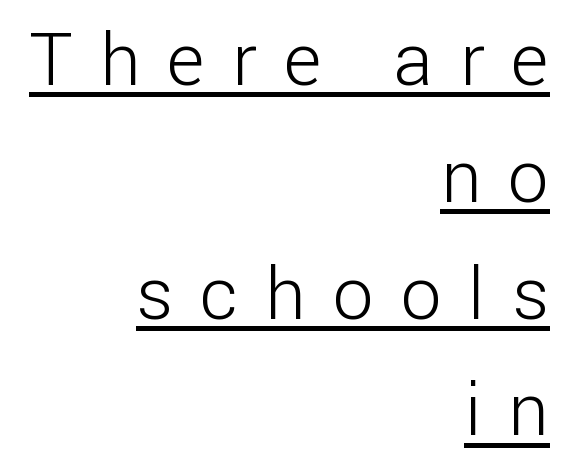
Q: Is the text bold? A: No.
Q: Is the text italic (slanted)? A: No, it is upright.
Q: Is the typeface a serif or a sans-serif typeface? A: Sans-serif.
Q: Is the text underlined? A: Yes.
Q: How is the paragraph aligned? A: Right-aligned.
Q: Is the spacing between letters normal or unusually wide? A: Unusually wide.
Q: Is the spacing between lines tight, normal or loose? A: Normal.
Q: Width (condensed, normal, or wide)? A: Normal.
Q: Stroke contrast? A: Low.
Q: x-height? A: Medium.
Q: Monospaced? A: No.
